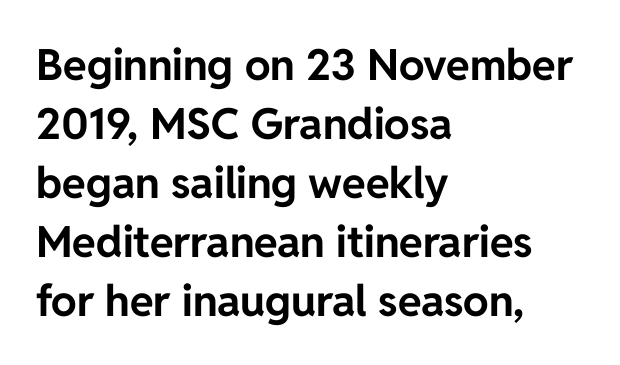
In terms of posture, this sample is upright. Check under the words: just untouched page. Check where the strokes stop: nothing finishes them off — pure sans. Compared with typical paragraphs, the rows here are spaced about the same. Caption: multi-line text, flush left, ragged right. The face used here is rendered with its standard letterfit.
